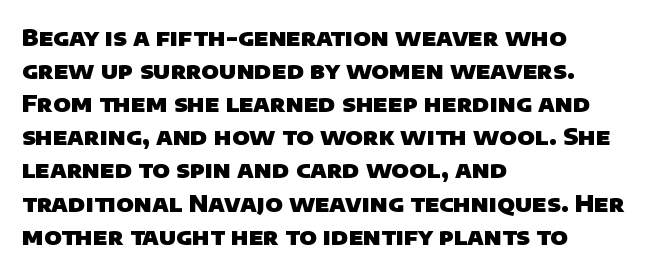
The image shows 23 px bold type; set left-aligned, normal line spacing (1.44x), normal letter spacing, not underlined.
